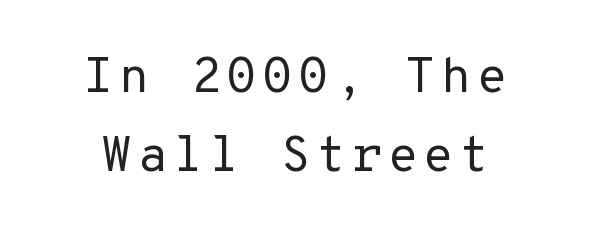
This sample uses a sans-serif face. The zone under the glyphs is completely vacant. Each letter, wide or thin by design, is forced into the same width here. Posture: upright roman.
